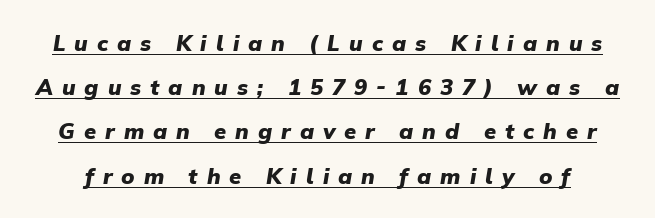
The image shows 22 px bold type, italic (leaning right); set loose line spacing (2.01x), unusually wide letter spacing (+0.41 em), underlined.
